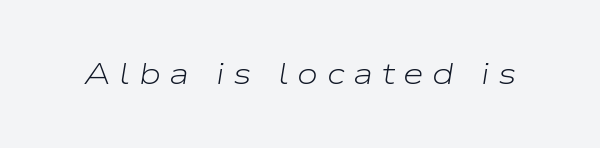
Q: Is the text bold? A: No.
Q: Is the text italic (slanted)? A: Yes, it leans right by about 9 degrees.
Q: Is the text underlined? A: No.
Q: Is the spacing between letters normal or unusually wide? A: Unusually wide.
Q: Width (condensed, normal, or wide)? A: Wide.
Q: Stroke contrast? A: Low.
Q: x-height? A: Medium.
Q: Monospaced? A: No.
